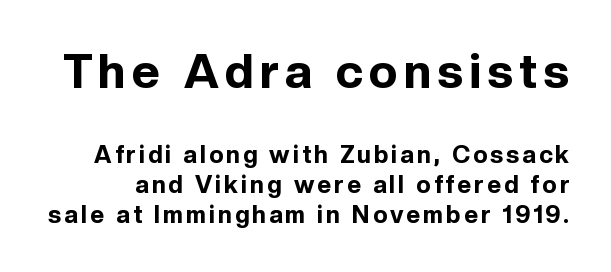
The image shows 48 px bold sans-serif type, upright; set normal line spacing (1.25x), not underlined; the first (top) block is 2.0x larger; a medium x-height.
